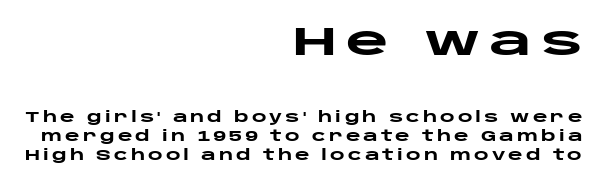
I'd call this a sans setting — the letters go barefoot. Caption: bold face, heavy strokes. Notice how descenders clear the ascenders below comfortably — that's standard leading. Typesetter's note — upper block bumped up in size, lower block left smaller. A roman cut, with each character standing at attention.
